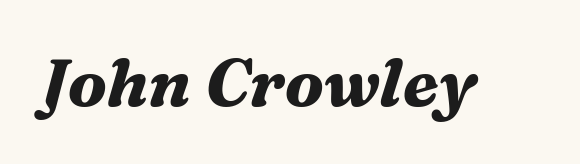
{"serif": "yes", "italic": "yes", "lean": "right", "slant_degrees": 16, "bold": "yes", "weight": "bold", "width": "normal", "stroke_contrast": "medium", "x_height": "medium", "monospaced": "no", "underline": "no", "letter_spacing": "normal", "letter_spacing_em": 0.0, "glyph_px": 67}
